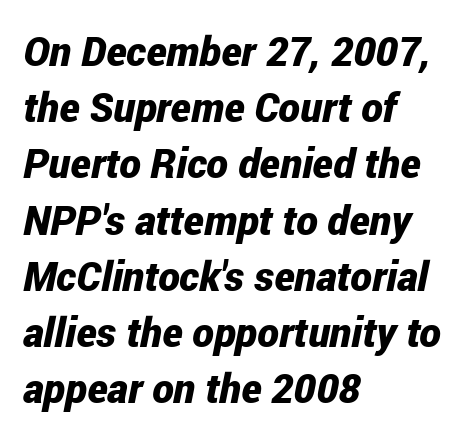
Q: Is the text bold? A: Yes.
Q: Is the text italic (slanted)? A: Yes, it leans right by about 12 degrees.
Q: Is the text underlined? A: No.
Q: How is the paragraph aligned? A: Left-aligned.
Q: Is the spacing between letters normal or unusually wide? A: Normal.
Q: Is the spacing between lines tight, normal or loose? A: Normal.
Q: Width (condensed, normal, or wide)? A: Condensed.
Q: Stroke contrast? A: Low.
Q: x-height? A: Medium.
Q: Monospaced? A: No.
